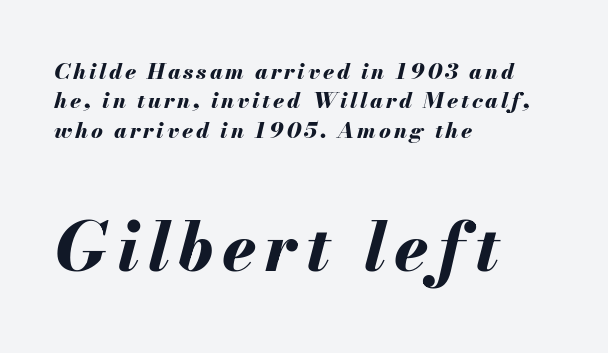
The image shows 67 px bold type, italic (leaning right); set left-aligned, normal line spacing (1.33x), not underlined; the second (bottom) block is 3.05x larger; medium stroke contrast and a small x-height.
